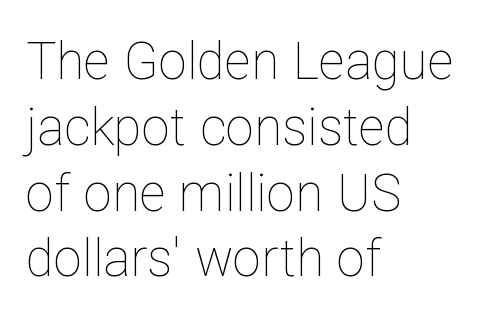
{"italic": "no", "bold": "no", "weight": "thin", "width": "normal", "stroke_contrast": "low", "x_height": "medium", "monospaced": "no", "underline": "no", "align": "left", "line_spacing": "normal", "line_spacing_ratio": 1.29, "letter_spacing": "normal", "letter_spacing_em": 0.0, "glyph_px": 51}
